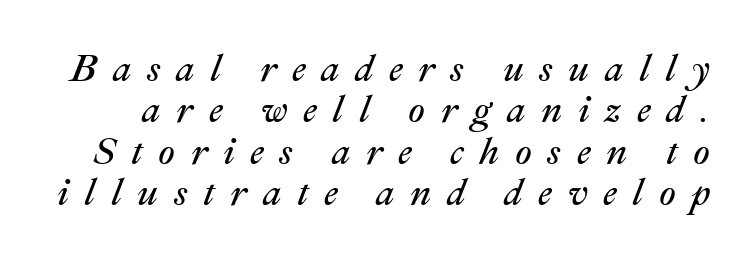
{"italic": "yes", "lean": "right", "slant_degrees": 22, "bold": "no", "weight": "regular", "width": "normal", "stroke_contrast": "medium", "x_height": "medium", "monospaced": "no", "underline": "no", "line_spacing": "tight", "line_spacing_ratio": 1.12, "letter_spacing": "wide", "letter_spacing_em": 0.42, "glyph_px": 37}
